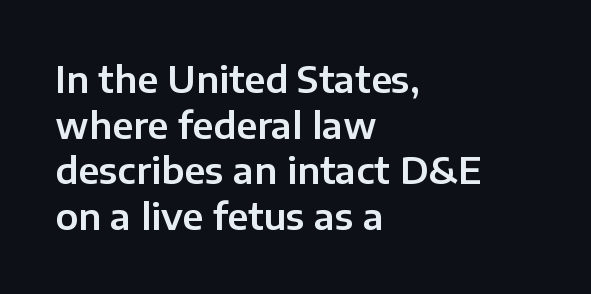
The image shows 36 px sans-serif type, upright; set left-aligned, normal line spacing (1.27x), normal letter spacing, not underlined; low stroke contrast and a medium x-height.
